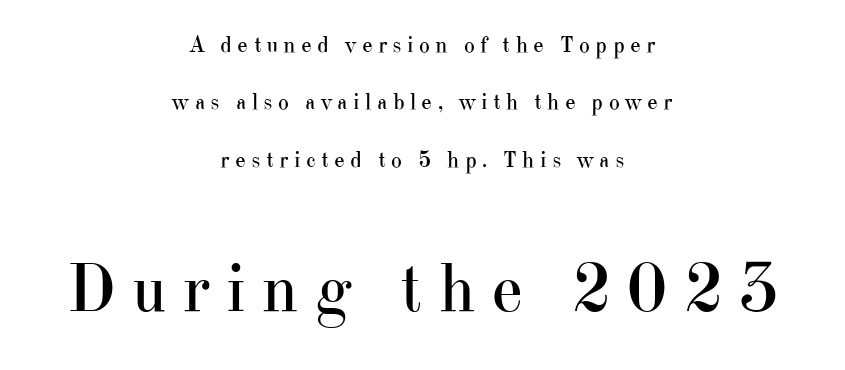
Typesetter's note — lower block bumped up in size, upper block left smaller. A typesetter would call this proportional, since set widths differ per character. The gap between lines stays unmarked. Unbolded letterforms with no extra heft. How are the letters spaced? Widely, with obvious added tracking. Leading: increased.
